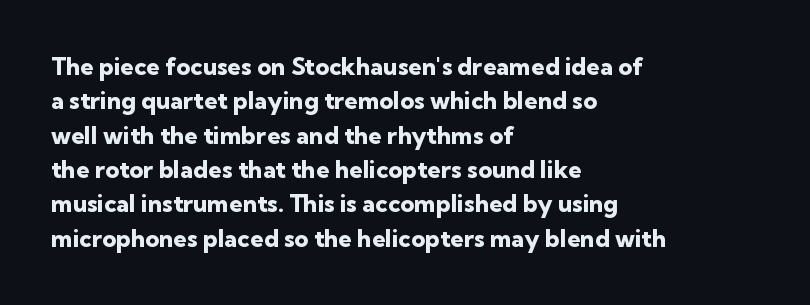
The passage shown is emphatically bold. The space directly below the letters is spotless. Italic? Not at all — the glyphs are vertical. The block of text has a typical density, with ordinary space between rows.
